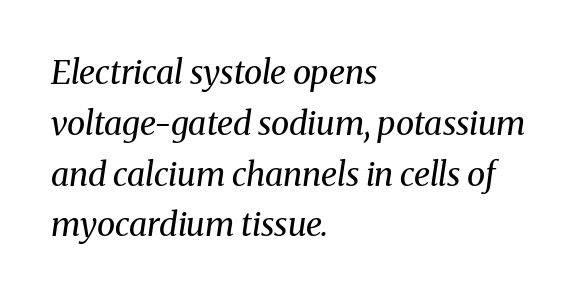
Bare-footed words on every line. Characters are canted at an angle relative to the baseline's perpendicular. What stands out about the letter spacing? Nothing — it is the standard amount. Counters stay open thanks to moderate or lighter strokes.
